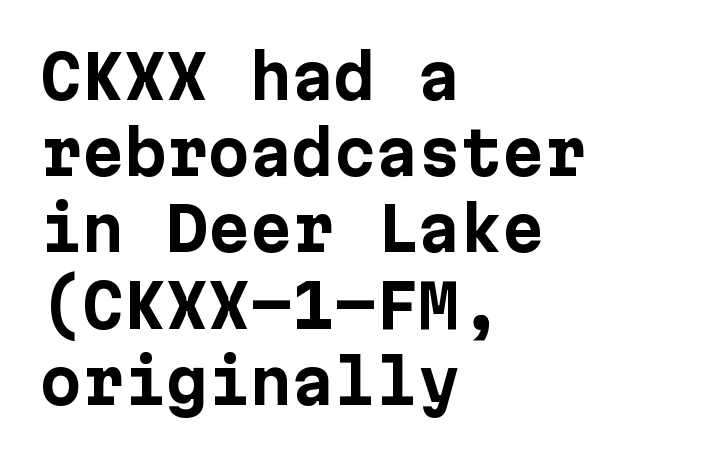
Q: Is the text bold? A: Yes.
Q: Is the text italic (slanted)? A: No, it is upright.
Q: Is the typeface a serif or a sans-serif typeface? A: Sans-serif.
Q: Is the text underlined? A: No.
Q: How is the paragraph aligned? A: Left-aligned.
Q: Is the spacing between letters normal or unusually wide? A: Normal.
Q: Is the spacing between lines tight, normal or loose? A: Normal.
Q: Width (condensed, normal, or wide)? A: Normal.
Q: Stroke contrast? A: Low.
Q: x-height? A: Medium.
